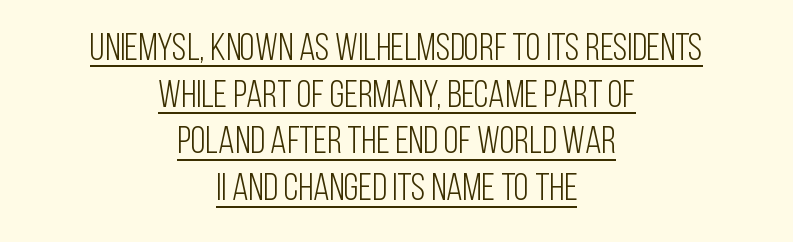
Q: Is the text bold? A: No.
Q: Is the text italic (slanted)? A: No, it is upright.
Q: Is the typeface a serif or a sans-serif typeface? A: Sans-serif.
Q: Is the text underlined? A: Yes.
Q: How is the paragraph aligned? A: Centered.
Q: Is the spacing between letters normal or unusually wide? A: Normal.
Q: Width (condensed, normal, or wide)? A: Condensed.
Q: Stroke contrast? A: Low.
Q: x-height? A: Large.
Q: Monospaced? A: No.
